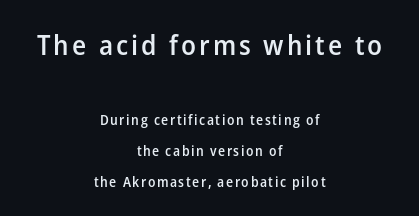
The font's upright variant was chosen for this text. Check under the words: just untouched page. Interline gaps are noticeably wide in this sample. Caption: multi-line text, centered on the measure. Is the type bold? Partly — it's a semibold, heavier than regular but not fully bold. You get the large type first, then a drop to smaller type.
